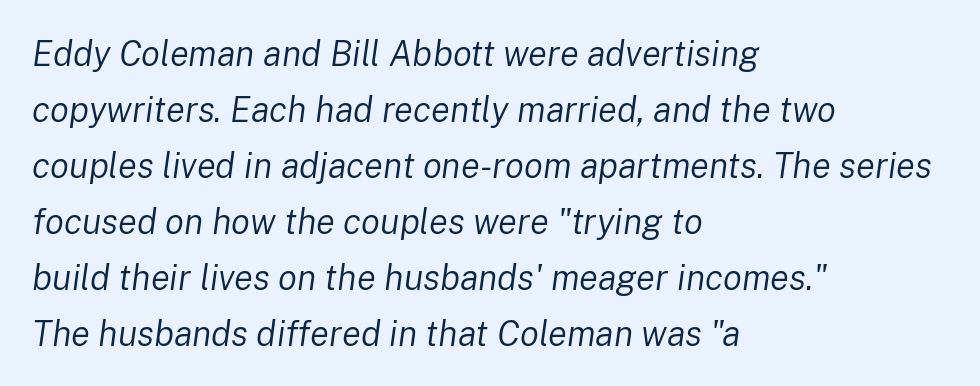
Q: Is the text bold? A: No.
Q: Is the text italic (slanted)? A: Yes, it leans right by about 8 degrees.
Q: Is the text underlined? A: No.
Q: How is the paragraph aligned? A: Left-aligned.
Q: Is the spacing between letters normal or unusually wide? A: Normal.
Q: Is the spacing between lines tight, normal or loose? A: Normal.
Q: Width (condensed, normal, or wide)? A: Normal.
Q: Stroke contrast? A: Low.
Q: x-height? A: Medium.
Q: Monospaced? A: No.
